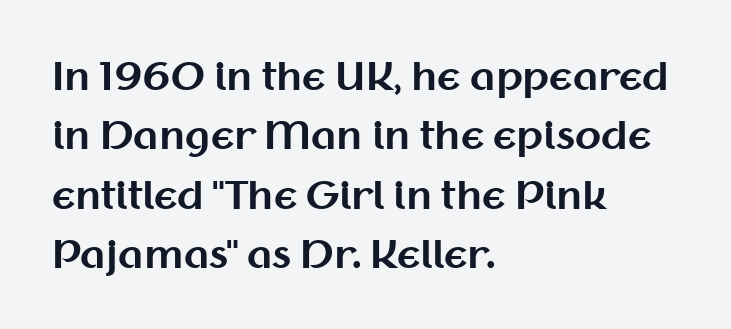
The image shows 38 px bold sans-serif type, upright; set left-aligned, normal line spacing (1.56x), normal letter spacing, not underlined; medium stroke contrast and a medium x-height.
